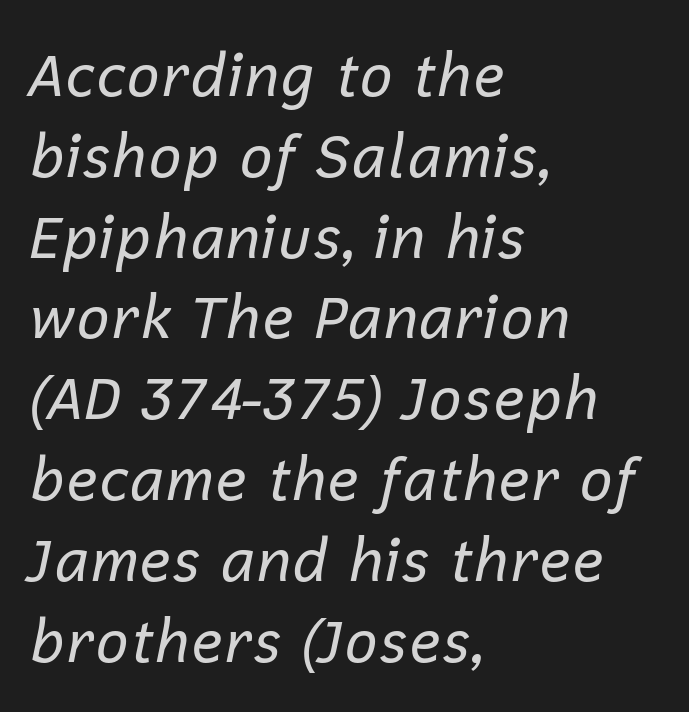
The weight would be labelled regular, book, light, or lighter still. The rendering uses a moderate line-height, typical for paragraphs. Does extra space separate the letters? No, they use regular spacing. A student would call this left alignment; a typographer would say flush left, rag right. The rendering uses natural spacing where letterforms have individual widths. There's an unmistakable incline to the writing here.
